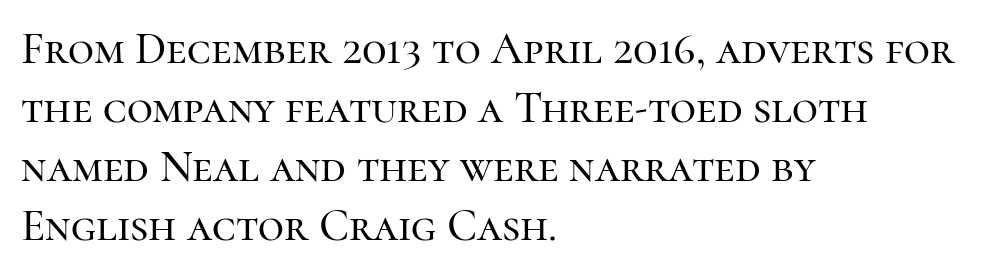
Q: Is the text italic (slanted)? A: No, it is upright.
Q: Is the typeface a serif or a sans-serif typeface? A: Serif.
Q: Is the text underlined? A: No.
Q: How is the paragraph aligned? A: Left-aligned.
Q: Is the spacing between letters normal or unusually wide? A: Normal.
Q: Is the spacing between lines tight, normal or loose? A: Normal.
Q: Width (condensed, normal, or wide)? A: Normal.
Q: Stroke contrast? A: High.
Q: x-height? A: Medium.
Q: Monospaced? A: No.
